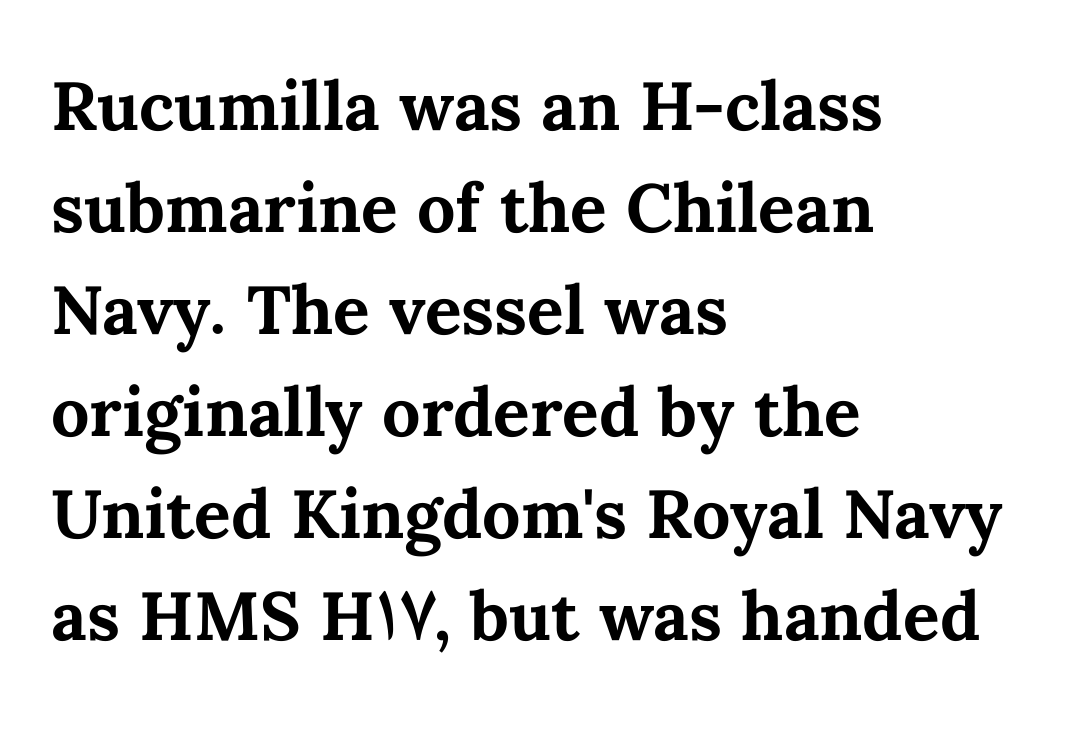
The image shows 68 px bold type, upright; set left-aligned, normal line spacing (1.5x), normal letter spacing, not underlined; medium stroke contrast and a medium x-height.
